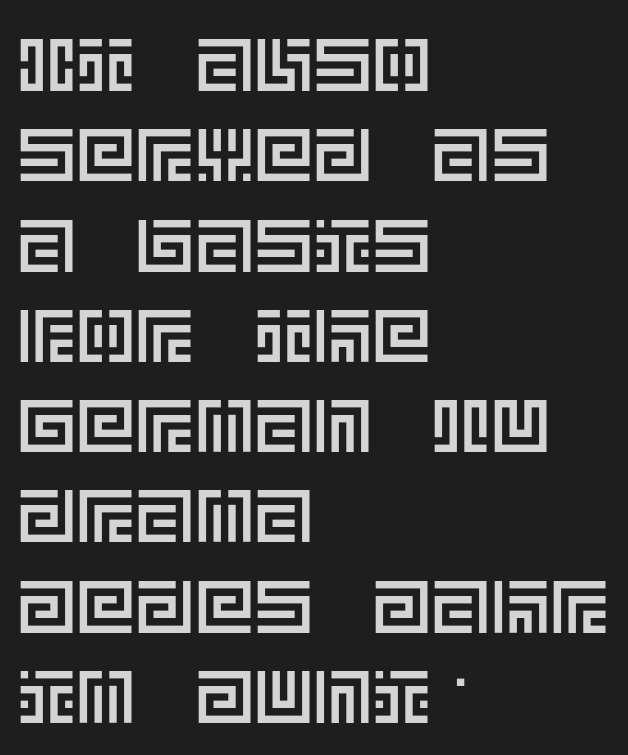
Each word holds together tightly as a unit, with standard inter-letter gaps. Every row of glyphs begins at an identical x-position on the left. A roman cut, with each character standing at attention. The passage shown is not underscored anywhere.
